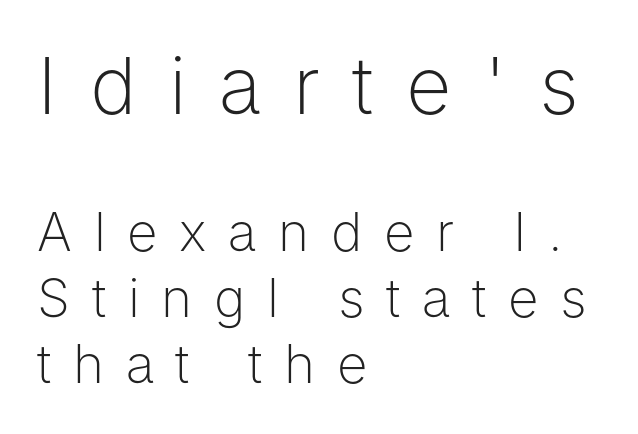
The image shows 79 px light sans-serif type, upright; set left-aligned, normal line spacing (1.25x), unusually wide letter spacing (+0.41 em), not underlined; the first (top) block is 1.49x larger; low stroke contrast and a medium x-height.
